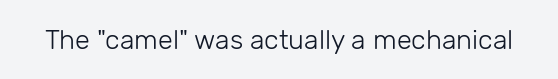
{"italic": "no", "bold": "no", "underline": "no", "letter_spacing": "normal", "letter_spacing_em": 0.0, "glyph_px": 27}
